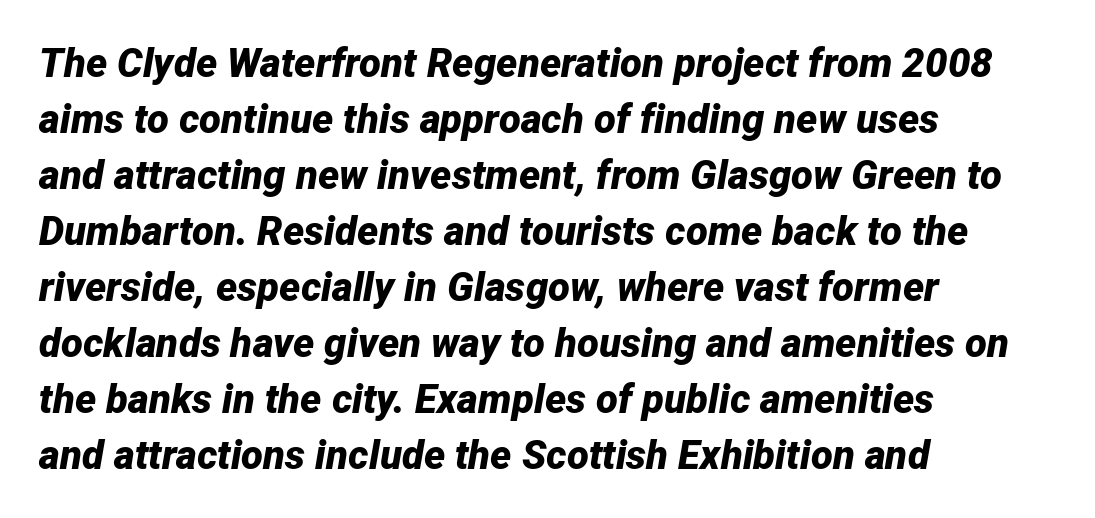
The image shows 40 px bold type, italic (leaning right); set left-aligned, normal line spacing (1.4x), normal letter spacing, not underlined; low stroke contrast and a medium x-height.
